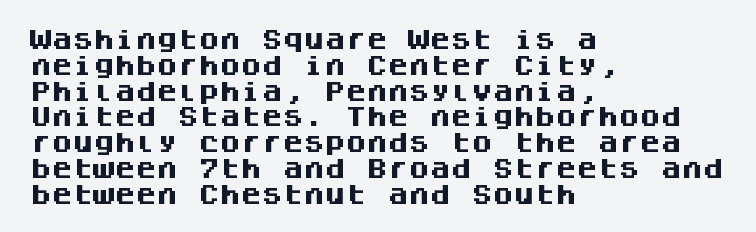
{"italic": "no", "bold": "yes", "underline": "no", "align": "left", "line_spacing_ratio": 1.23, "letter_spacing": "normal", "letter_spacing_em": 0.0, "glyph_px": 21}
